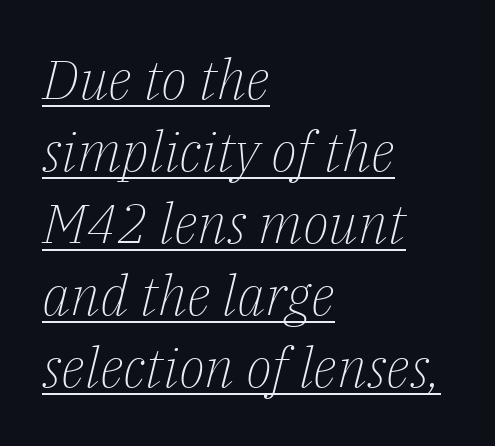
The image shows 55 px light serif type, italic (leaning right); set left-aligned, normal line spacing (1.31x), normal letter spacing, underlined; low stroke contrast and a medium x-height.
